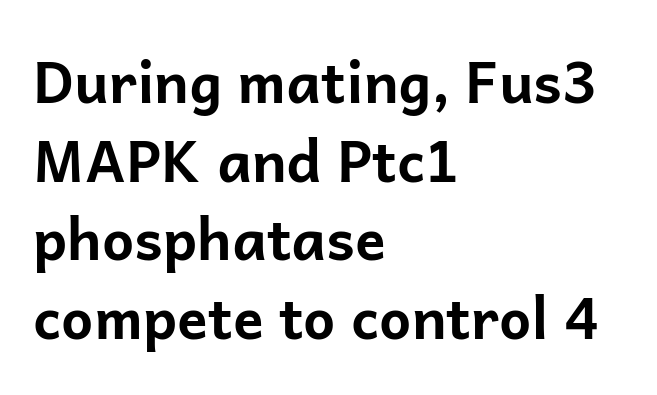
Decoration check: the copy has no underline. Baseline-to-baseline distance is the conventional proportion of letter height. The lines in this sample share a left origin and differ only in where they stop. Do the letters lean? They stand straight. Spacing between characters is what you'd get straight out of the box. Character widths vary here, with narrow letters taking less room than wide ones.
